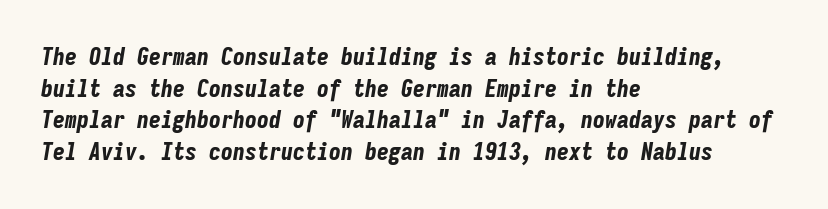
{"italic": "yes", "lean": "right", "slant_degrees": 9, "bold": "yes", "underline": "no", "align": "left", "line_spacing": "normal", "line_spacing_ratio": 1.32, "letter_spacing": "normal", "letter_spacing_em": 0.0, "glyph_px": 24}
